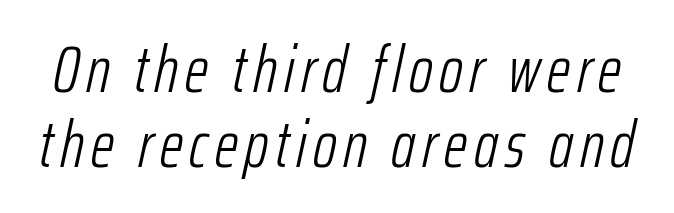
{"italic": "yes", "lean": "right", "slant_degrees": 12, "bold": "no", "weight": "light", "width": "condensed", "stroke_contrast": "low", "x_height": "medium", "monospaced": "no", "underline": "no", "line_spacing": "tight", "line_spacing_ratio": 1.13, "glyph_px": 66}
